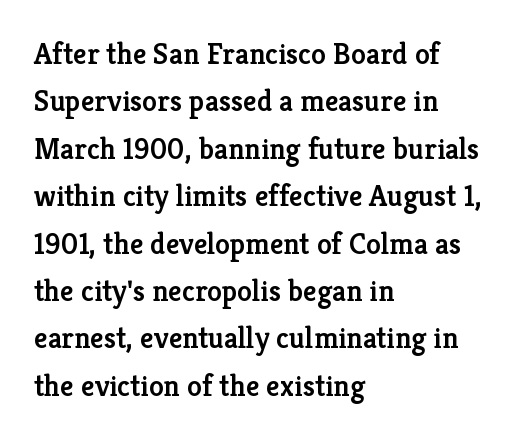
The image shows 30 px semibold serif type, upright; set left-aligned, normal line spacing (1.58x), normal letter spacing, not underlined; low stroke contrast and a medium x-height.
